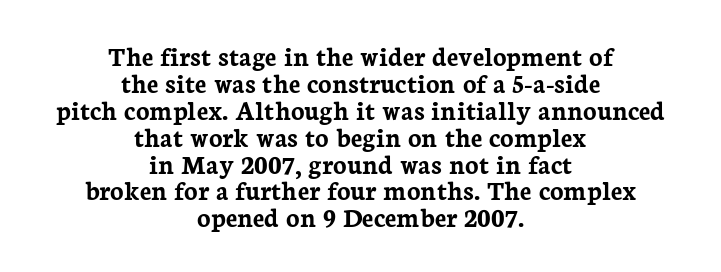
Only glyphs here, with clear space below each row. Every stem runs plumb, perpendicular to the baseline. These lines huddle together more closely than default settings would place them. A dark, heavy texture on the line: the type is bold.
